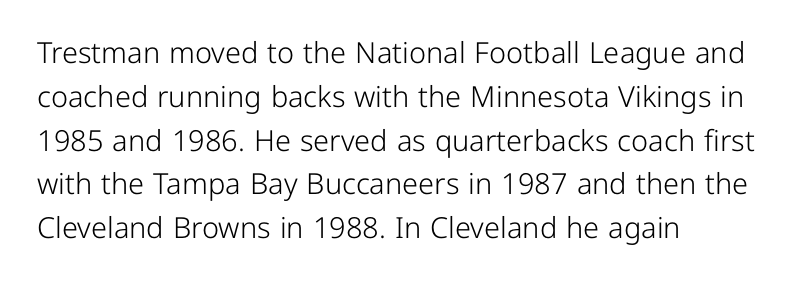
The image shows 29 px light sans-serif type, upright; set left-aligned, normal line spacing (1.51x), normal letter spacing, not underlined; low stroke contrast and a medium x-height.
